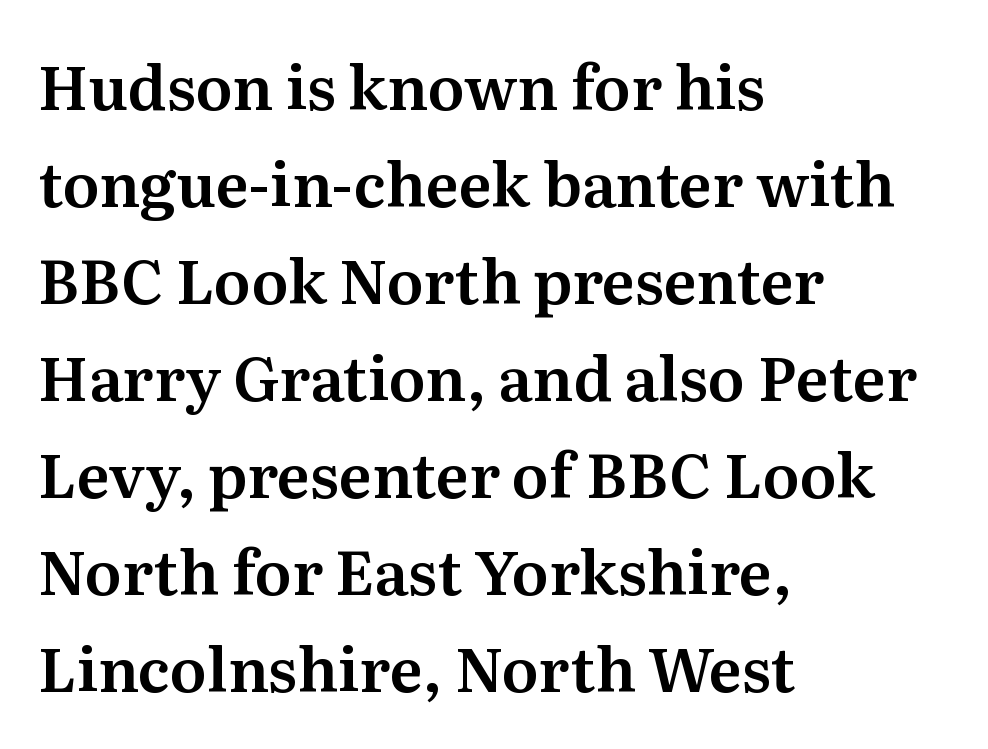
Q: Is the text italic (slanted)? A: No, it is upright.
Q: Is the typeface a serif or a sans-serif typeface? A: Serif.
Q: Is the text underlined? A: No.
Q: How is the paragraph aligned? A: Left-aligned.
Q: Is the spacing between letters normal or unusually wide? A: Normal.
Q: Is the spacing between lines tight, normal or loose? A: Normal.
Q: Width (condensed, normal, or wide)? A: Normal.
Q: Stroke contrast? A: Medium.
Q: x-height? A: Medium.
Q: Monospaced? A: No.
